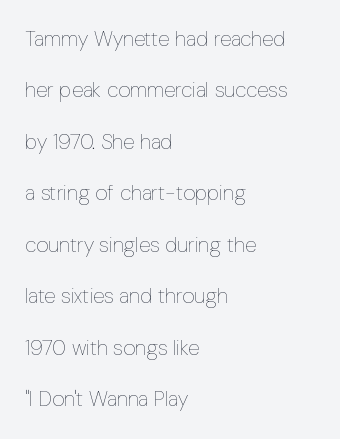
{"italic": "no", "bold": "no", "underline": "no", "align": "left", "line_spacing": "loose", "line_spacing_ratio": 2.45, "letter_spacing": "normal", "letter_spacing_em": 0.0, "glyph_px": 21}
